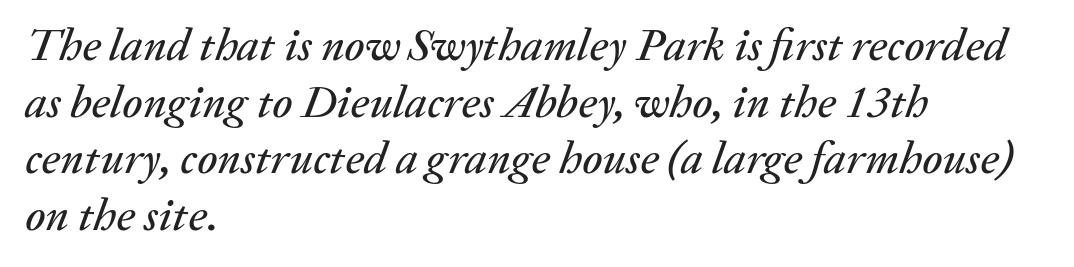
Q: Is the text italic (slanted)? A: Yes, it leans right by about 20 degrees.
Q: Is the text underlined? A: No.
Q: How is the paragraph aligned? A: Left-aligned.
Q: Is the spacing between letters normal or unusually wide? A: Normal.
Q: Width (condensed, normal, or wide)? A: Normal.
Q: Stroke contrast? A: Medium.
Q: x-height? A: Medium.
Q: Monospaced? A: No.
